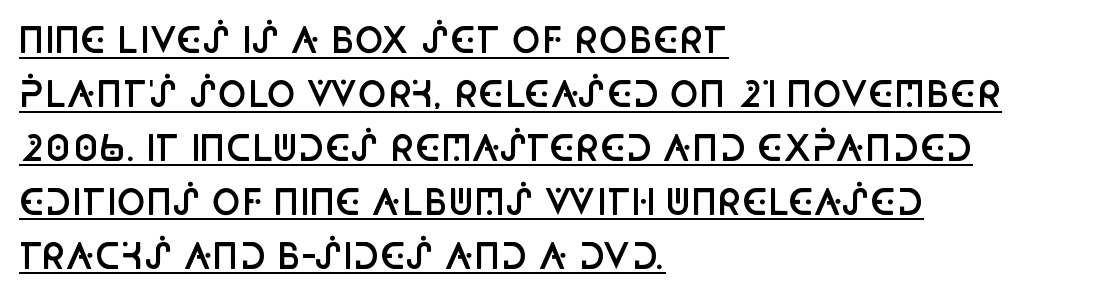
The passage shown is typed in a proportional face where columns would drift. I'd call this a sans setting — the letters go barefoot. The line-height multiplier appears to be the usual default. Leftover space on each line is placed entirely after the last word. The sample has been set in demibold, a notch under bold. Between one letter and the next there's only the usual sliver of space.
